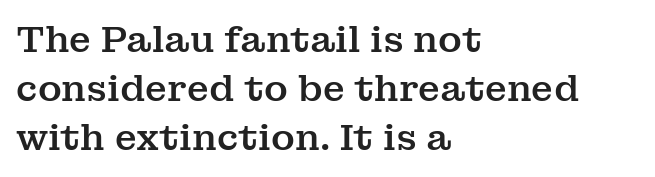
{"serif": "yes", "italic": "no", "width": "normal", "stroke_contrast": "medium", "x_height": "medium", "monospaced": "no", "underline": "no", "align": "left", "line_spacing": "normal", "line_spacing_ratio": 1.36, "letter_spacing": "normal", "letter_spacing_em": 0.0, "glyph_px": 36}
